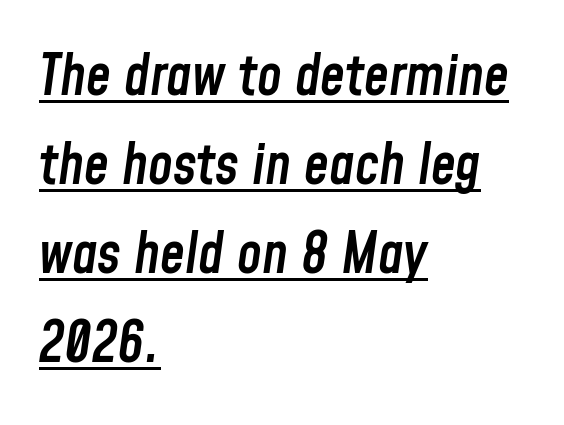
Q: Is the text bold? A: Semi-bold.
Q: Is the text italic (slanted)? A: Yes, it leans right by about 8 degrees.
Q: Is the text underlined? A: Yes.
Q: How is the paragraph aligned? A: Left-aligned.
Q: Is the spacing between letters normal or unusually wide? A: Normal.
Q: Is the spacing between lines tight, normal or loose? A: Normal.
Q: Width (condensed, normal, or wide)? A: Condensed.
Q: Stroke contrast? A: Low.
Q: x-height? A: Medium.
Q: Monospaced? A: No.
